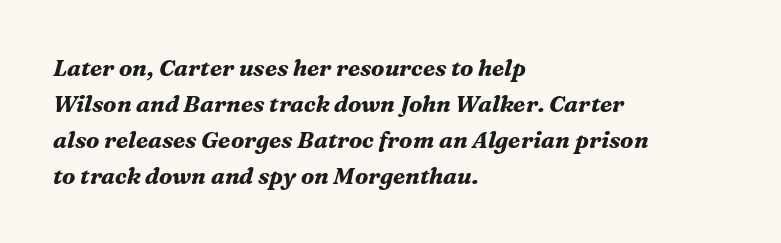
The glyphs are unaccompanied by any horizontal stroke below them. No extra tracking has been applied to these lines. The specimen reads as italic at a glance. How would I describe the line gaps? Plain and ordinary.
